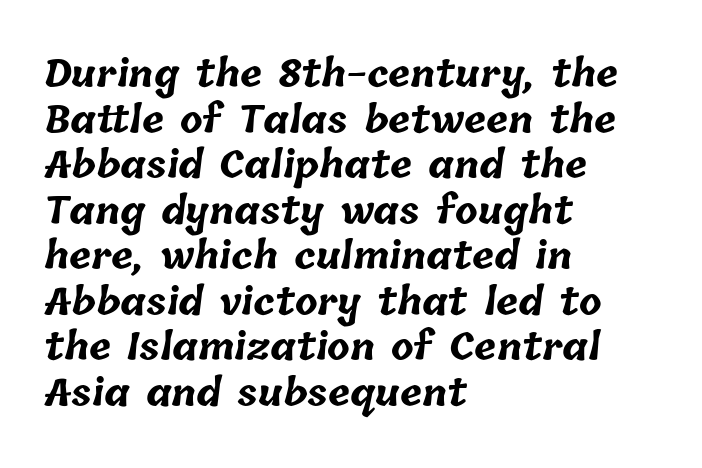
Q: Is the text bold? A: Yes.
Q: Is the text underlined? A: No.
Q: How is the paragraph aligned? A: Left-aligned.
Q: Is the spacing between letters normal or unusually wide? A: Normal.
Q: Width (condensed, normal, or wide)? A: Normal.
Q: Stroke contrast? A: Low.
Q: x-height? A: Medium.
Q: Monospaced? A: No.
